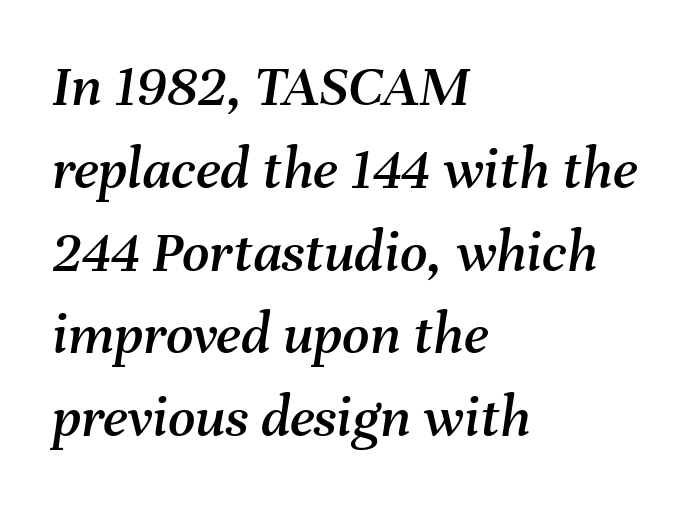
Each letter keeps its own natural width here, so spacing adapts to shape. Short note: letters normally spaced. The gap between lines stays unmarked. How would I describe the line gaps? Plain and ordinary.
